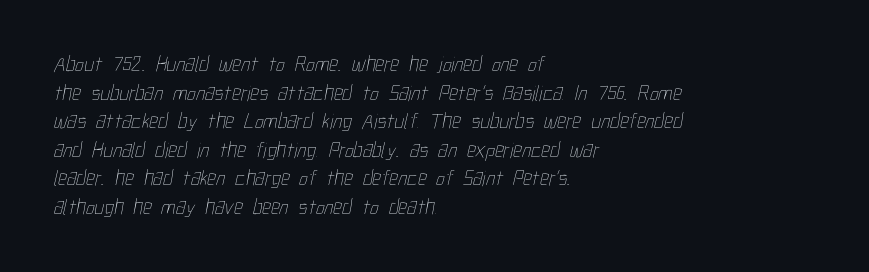
Characters follow at the spacing the type designer built in. These lines stack with their left ends in a neat column. The strip under each line holds only bare page. Each stroke keeps to a modest, everyday thickness or less.
